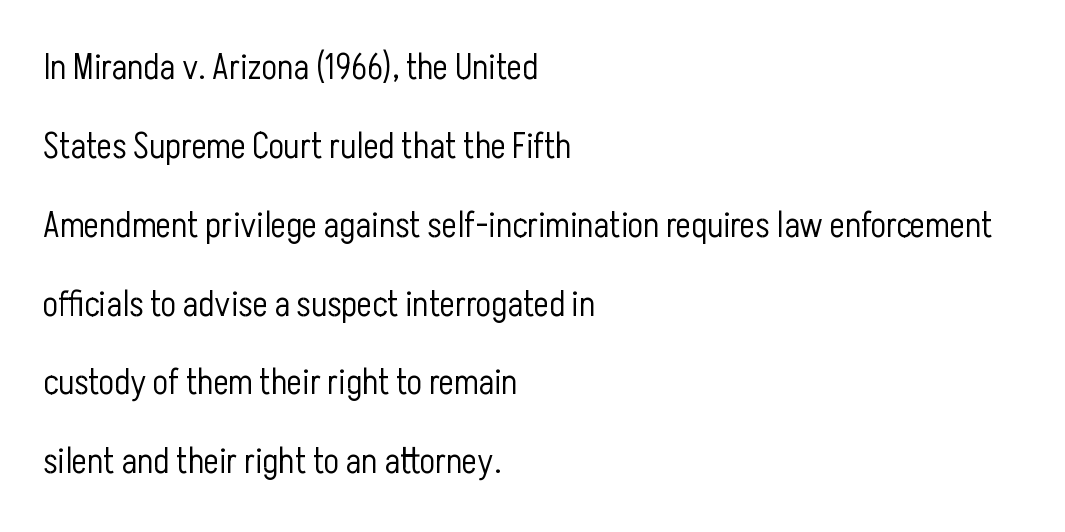
The image shows 36 px light, condensed sans-serif type, upright; set left-aligned, loose line spacing (2.19x), normal letter spacing, not underlined; low stroke contrast and a medium x-height.
